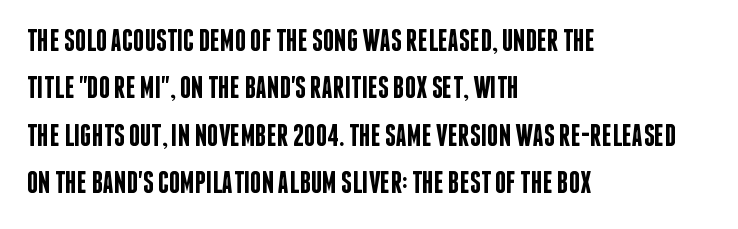
{"serif": "no", "italic": "no", "bold": "semi", "weight": "semibold", "width": "condensed", "stroke_contrast": "low", "x_height": "large", "monospaced": "no", "underline": "no", "align": "left", "line_spacing": "normal", "line_spacing_ratio": 1.53, "letter_spacing": "normal", "letter_spacing_em": 0.0, "glyph_px": 31}
